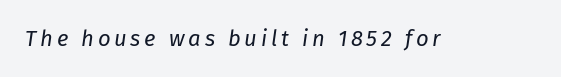
{"italic": "yes", "lean": "right", "slant_degrees": 8, "bold": "no", "underline": "no", "glyph_px": 22}
